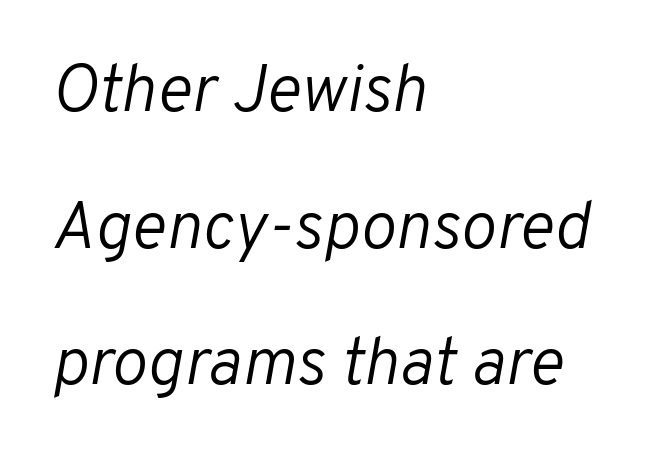
Q: Is the text bold? A: No.
Q: Is the text italic (slanted)? A: Yes, it leans right by about 10 degrees.
Q: Is the text underlined? A: No.
Q: How is the paragraph aligned? A: Left-aligned.
Q: Is the spacing between letters normal or unusually wide? A: Normal.
Q: Is the spacing between lines tight, normal or loose? A: Loose.
Q: Width (condensed, normal, or wide)? A: Normal.
Q: Stroke contrast? A: Low.
Q: x-height? A: Medium.
Q: Monospaced? A: No.
